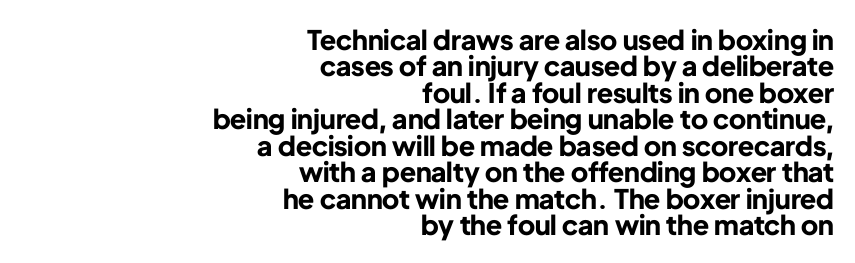
Q: Is the text bold? A: Yes.
Q: Is the text italic (slanted)? A: No, it is upright.
Q: Is the text underlined? A: No.
Q: How is the paragraph aligned? A: Right-aligned.
Q: Is the spacing between letters normal or unusually wide? A: Normal.
Q: Is the spacing between lines tight, normal or loose? A: Tight.
